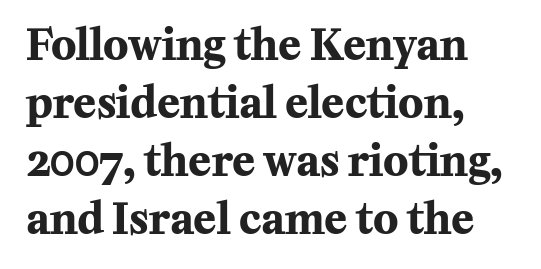
{"serif": "yes", "italic": "no", "bold": "yes", "weight": "bold", "width": "normal", "stroke_contrast": "medium", "x_height": "medium", "monospaced": "no", "underline": "no", "align": "left", "line_spacing": "normal", "line_spacing_ratio": 1.38, "letter_spacing": "normal", "letter_spacing_em": 0.0, "glyph_px": 42}
